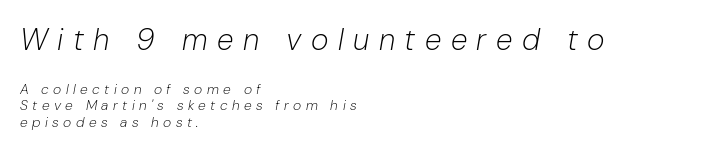
Honestly, there is no underline to notice here at all. The face looks like a standard text weight, possibly lighter. The typography opts for an oblique posture over an upright one. Look at the tracking — it's clearly loosened, letters drifting apart. Reading down the block, your eye returns to a fixed left position each line.
